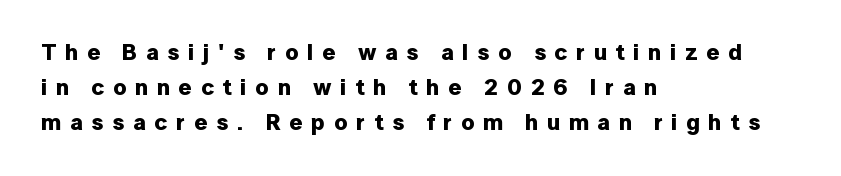
Q: Is the text bold? A: Yes.
Q: Is the text italic (slanted)? A: No, it is upright.
Q: Is the text underlined? A: No.
Q: How is the paragraph aligned? A: Left-aligned.
Q: Is the spacing between letters normal or unusually wide? A: Unusually wide.
Q: Is the spacing between lines tight, normal or loose? A: Normal.
